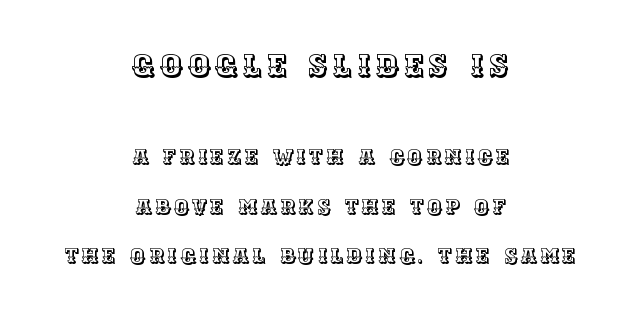
The image shows 31 px text type, upright; set centered, loose line spacing (2.36x), not underlined; the first (top) block is 1.48x larger; a large x-height.
